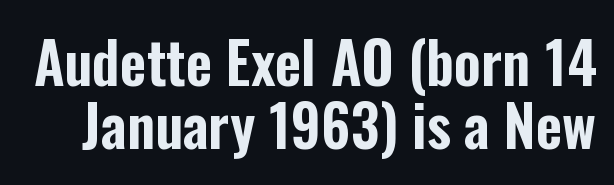
{"serif": "no", "italic": "no", "width": "condensed", "stroke_contrast": "low", "x_height": "medium", "monospaced": "no", "underline": "no", "line_spacing": "tight", "line_spacing_ratio": 1.11, "letter_spacing": "normal", "letter_spacing_em": 0.0, "glyph_px": 57}
